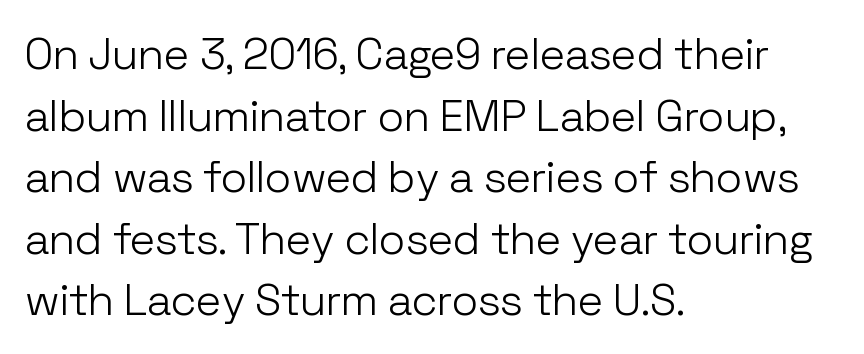
Q: Is the text bold? A: No.
Q: Is the text italic (slanted)? A: No, it is upright.
Q: Is the typeface a serif or a sans-serif typeface? A: Sans-serif.
Q: Is the text underlined? A: No.
Q: How is the paragraph aligned? A: Left-aligned.
Q: Is the spacing between letters normal or unusually wide? A: Normal.
Q: Is the spacing between lines tight, normal or loose? A: Normal.
Q: Width (condensed, normal, or wide)? A: Normal.
Q: Stroke contrast? A: Low.
Q: x-height? A: Medium.
Q: Monospaced? A: No.
